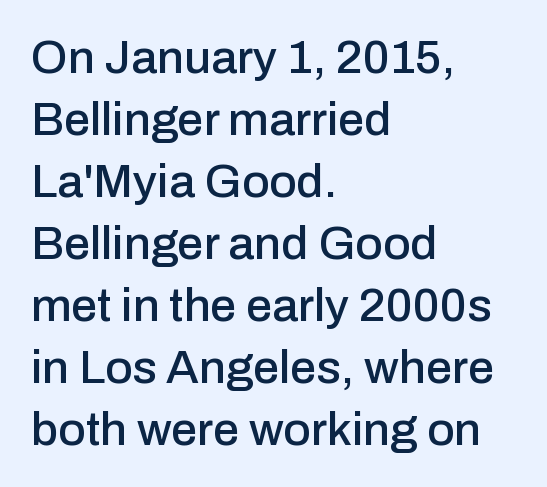
The image shows 47 px sans-serif type, upright; set left-aligned, normal line spacing (1.32x), normal letter spacing, not underlined; low stroke contrast and a medium x-height.
